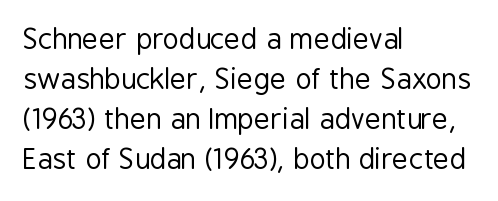
Q: Is the text bold? A: No.
Q: Is the text italic (slanted)? A: No, it is upright.
Q: Is the typeface a serif or a sans-serif typeface? A: Sans-serif.
Q: Is the text underlined? A: No.
Q: How is the paragraph aligned? A: Left-aligned.
Q: Is the spacing between letters normal or unusually wide? A: Normal.
Q: Is the spacing between lines tight, normal or loose? A: Normal.
Q: Width (condensed, normal, or wide)? A: Condensed.
Q: Stroke contrast? A: Low.
Q: x-height? A: Medium.
Q: Monospaced? A: No.
